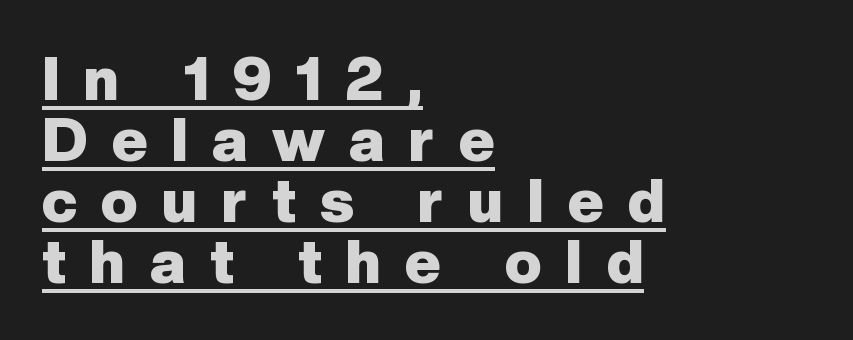
{"serif": "no", "italic": "no", "bold": "yes", "weight": "heavy", "width": "normal", "stroke_contrast": "low", "x_height": "medium", "monospaced": "no", "underline": "yes", "align": "left", "line_spacing": "tight", "line_spacing_ratio": 1.0, "letter_spacing": "wide", "letter_spacing_em": 0.4, "glyph_px": 61}
